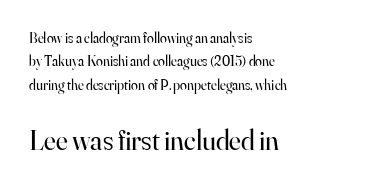
Q: Is the text bold? A: No.
Q: Is the text italic (slanted)? A: No, it is upright.
Q: Is the typeface a serif or a sans-serif typeface? A: Serif.
Q: Is the text underlined? A: No.
Q: How is the paragraph aligned? A: Left-aligned.
Q: Is the spacing between letters normal or unusually wide? A: Normal.
Q: Is the spacing between lines tight, normal or loose? A: Normal.
Q: Which block of text is set in a larger size, the first (top) or the second (bottom)? A: The second (bottom) one.
Q: Width (condensed, normal, or wide)? A: Normal.
Q: Stroke contrast? A: High.
Q: x-height? A: Small.
Q: Monospaced? A: No.
